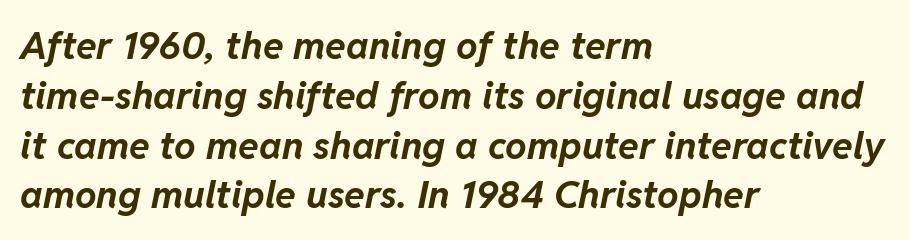
Note the varied advance widths — an 'i' is clearly narrower than an 'm'. A typesetter would call this zero additional tracking. Just letters on the line, the space beneath them empty. Weight check: bold — yes, fully. The passage shown leans; its letterforms are oblique.
